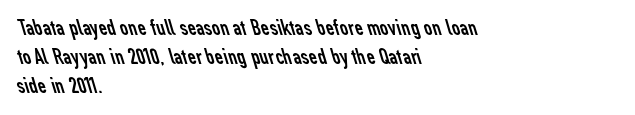
These lines keep a tight, regular rhythm from letter to letter. The weight tops out at a normal text grade. The passage is arranged the way most books set body copy — flush left. A typesetter would call this leading conventional body-copy spacing. The baseline area is clear.
